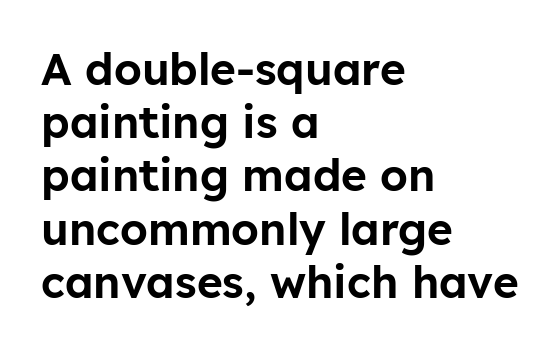
{"serif": "no", "italic": "no", "width": "normal", "stroke_contrast": "low", "x_height": "medium", "monospaced": "no", "underline": "no", "align": "left", "line_spacing_ratio": 1.21, "letter_spacing": "normal", "letter_spacing_em": 0.0, "glyph_px": 44}
